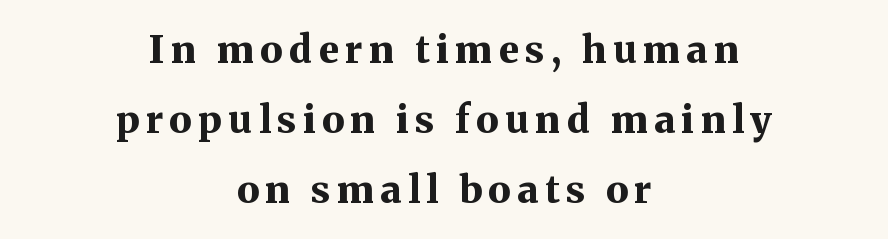
Look at the stroke-to-counter ratio: heavy, a bold. Note: serifs present on the glyphs. Any mark beneath the type? The region is blank. The rendering uses natural spacing where letterforms have individual widths. Notice how the stems are strictly vertical — no italics here. Teacher's note: observe the equal gaps on both sides — that is centered alignment.
